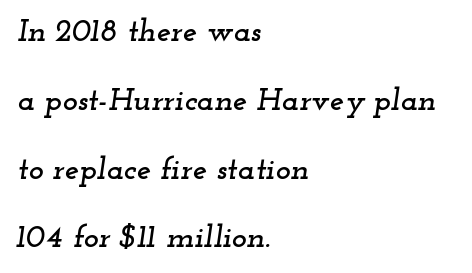
The passage shown is typed in a proportional face where columns would drift. The glyphs in this specimen are seriffed. Layout note: lines flush left. Descender tails drop into unmarked territory. Quick note: italic.
